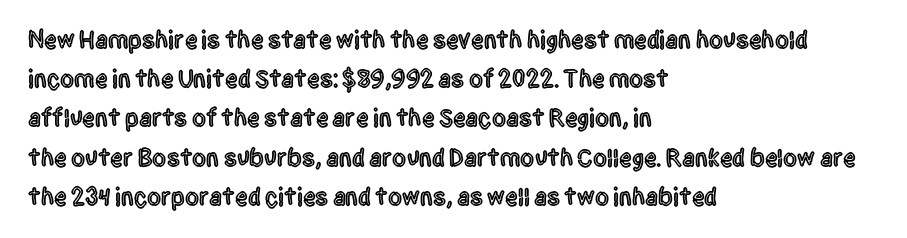
The foot of each line stays bare and open. Upright lettering throughout. Characters follow at the spacing the type designer built in. Line spacing here is normal.
